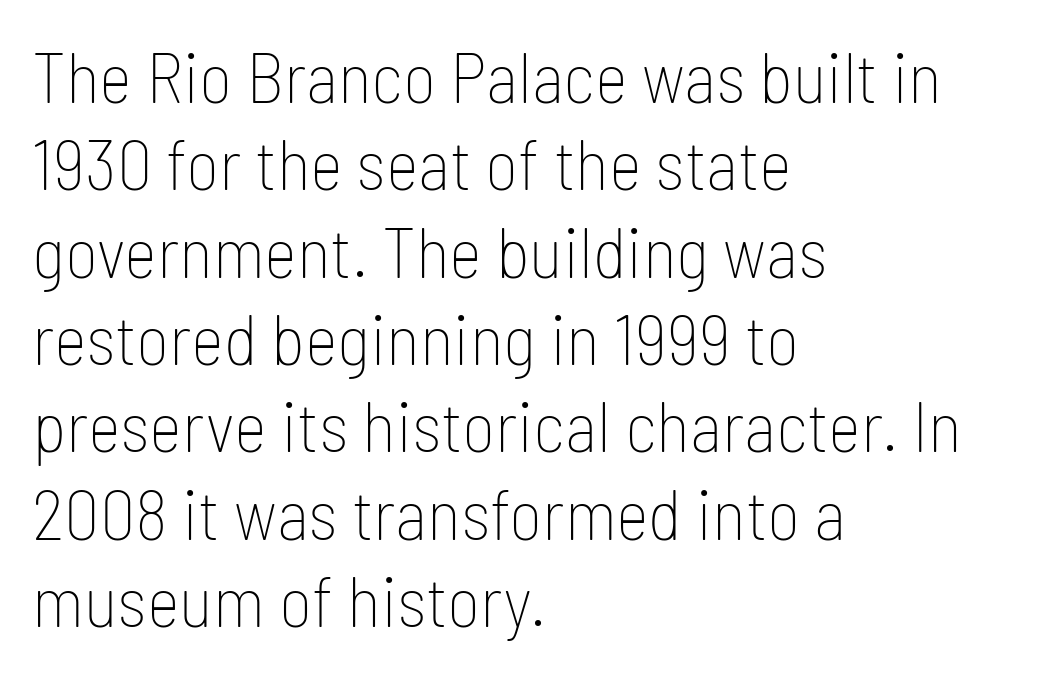
{"serif": "no", "italic": "no", "bold": "no", "weight": "thin", "width": "condensed", "stroke_contrast": "low", "x_height": "medium", "monospaced": "no", "underline": "no", "align": "left", "line_spacing_ratio": 1.23, "letter_spacing": "normal", "letter_spacing_em": 0.0, "glyph_px": 71}
